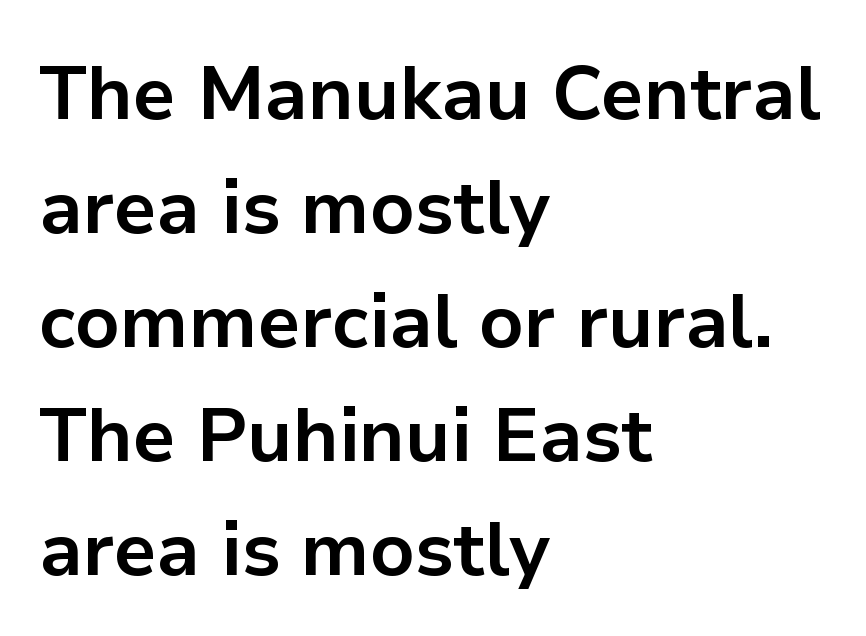
{"serif": "no", "italic": "no", "bold": "yes", "weight": "bold", "width": "normal", "stroke_contrast": "low", "x_height": "medium", "monospaced": "no", "underline": "no", "align": "left", "line_spacing": "normal", "line_spacing_ratio": 1.52, "letter_spacing": "normal", "letter_spacing_em": 0.0, "glyph_px": 75}
